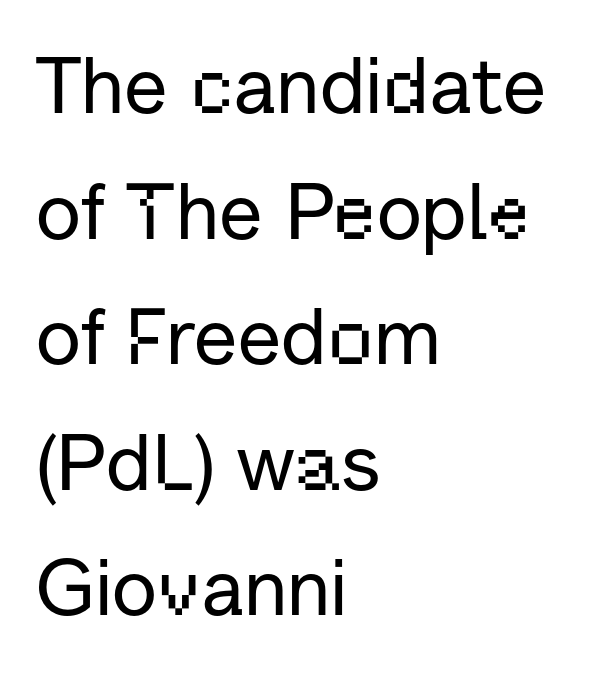
{"serif": "no", "italic": "no", "width": "normal", "stroke_contrast": "low", "x_height": "medium", "monospaced": "no", "underline": "no", "align": "left", "line_spacing": "normal", "line_spacing_ratio": 1.59, "letter_spacing": "normal", "letter_spacing_em": 0.0, "glyph_px": 79}
